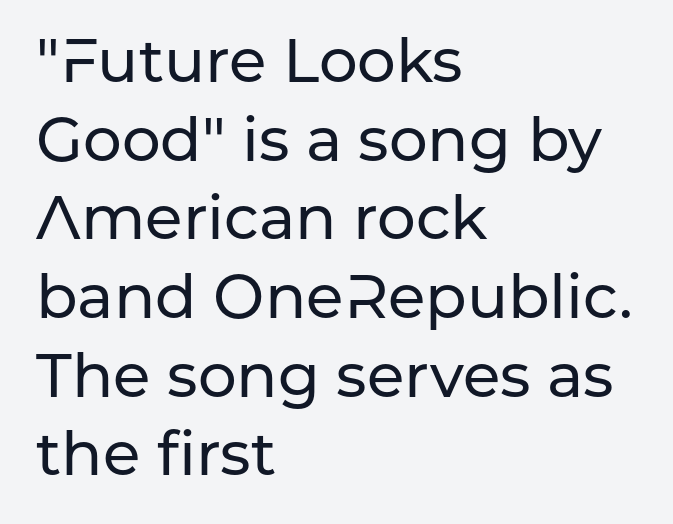
{"serif": "no", "italic": "no", "width": "normal", "stroke_contrast": "low", "x_height": "medium", "monospaced": "no", "underline": "no", "align": "left", "line_spacing": "normal", "line_spacing_ratio": 1.29, "letter_spacing": "normal", "letter_spacing_em": 0.0, "glyph_px": 61}
